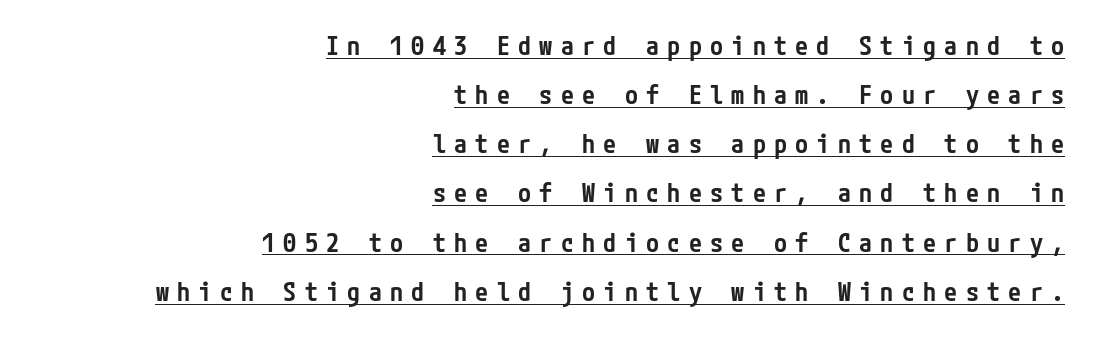
{"italic": "no", "bold": "semi", "underline": "yes", "align": "right", "line_spacing_ratio": 1.89, "letter_spacing": "wide", "letter_spacing_em": 0.32, "glyph_px": 26}
